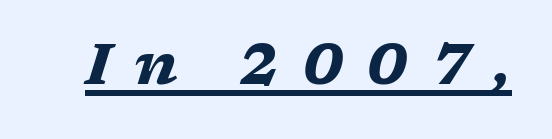
Check the space under the baseline: a stroke is drawn there. The passage shown is emphatically bold. Observe the wide spacing: letters keep a clear distance from each other. Spacing verdict: proportional, widths tailored to each character. A serif font was chosen for this passage.
